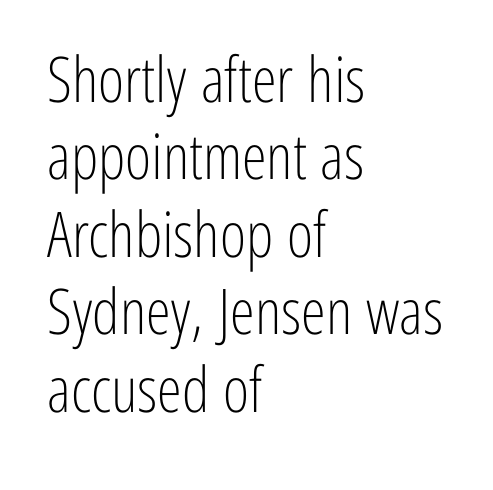
{"serif": "no", "italic": "no", "bold": "no", "weight": "light", "width": "condensed", "stroke_contrast": "low", "x_height": "medium", "monospaced": "no", "underline": "no", "align": "left", "line_spacing_ratio": 1.23, "letter_spacing": "normal", "letter_spacing_em": 0.0, "glyph_px": 63}
